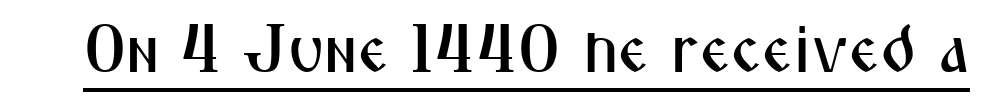
The image shows 68 px condensed sans-serif type, upright; set normal letter spacing, underlined; medium stroke contrast and a medium x-height.
